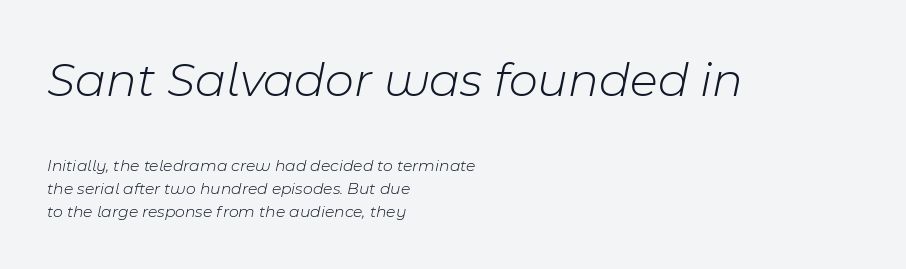
{"italic": "yes", "lean": "right", "slant_degrees": 11, "bold": "no", "weight": "light", "width": "normal", "stroke_contrast": "low", "x_height": "medium", "monospaced": "no", "underline": "no", "align": "left", "line_spacing": "normal", "line_spacing_ratio": 1.34, "letter_spacing": "normal", "letter_spacing_em": 0.0, "larger_block": "first", "size_ratio": 2.94, "glyph_px": 50}
